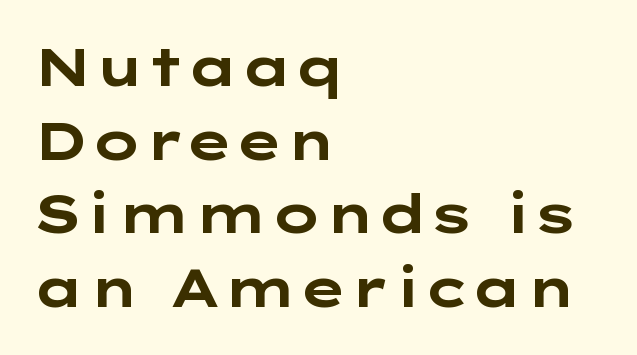
{"serif": "no", "italic": "no", "bold": "yes", "weight": "bold", "width": "wide", "stroke_contrast": "low", "x_height": "medium", "underline": "no", "align": "left", "line_spacing": "normal", "line_spacing_ratio": 1.39, "letter_spacing": "normal", "letter_spacing_em": 0.0, "glyph_px": 53}
